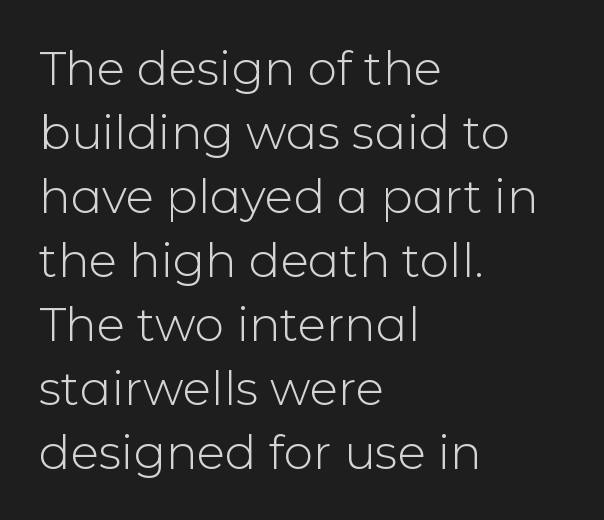
The passage shown is typed in a proportional face where columns would drift. The face used here is rendered with its standard letterfit. The baseline area is clear. The text was rendered using a sans face with plain stroke endings.
